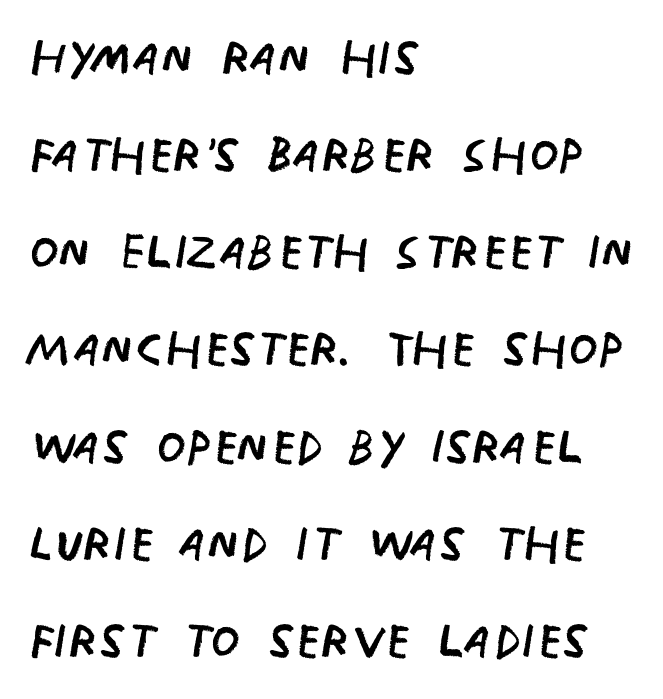
Q: Is the text bold? A: No.
Q: Is the typeface a serif or a sans-serif typeface? A: Sans-serif.
Q: Is the text underlined? A: No.
Q: How is the paragraph aligned? A: Left-aligned.
Q: Is the spacing between letters normal or unusually wide? A: Normal.
Q: Is the spacing between lines tight, normal or loose? A: Normal.
Q: Width (condensed, normal, or wide)? A: Condensed.
Q: Stroke contrast? A: Low.
Q: x-height? A: Large.
Q: Monospaced? A: No.
